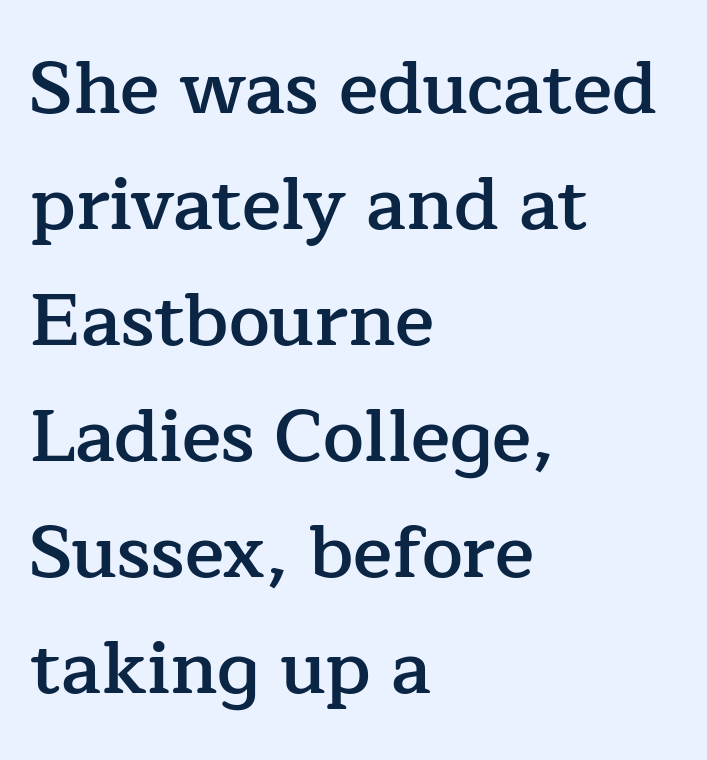
Spacing verdict: proportional, widths tailored to each character. The designer left line spacing at the default. Does the type have serifs? Yes, each stem ends in a small foot. It's the straight-up-and-down kind of type. In terms of letterspacing, this is plain default setting. The glyphs are unaccompanied by any horizontal stroke below them.
